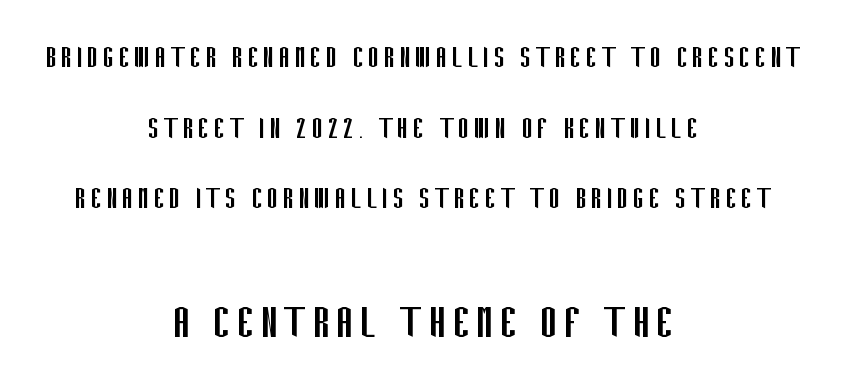
Unlike italic type, these characters show no tilt at all. The rendering uses natural spacing where letterforms have individual widths. Where is the straight margin? There isn't one; the lines are centered. Does the leading feel generous? Absolutely, it's lavish.
